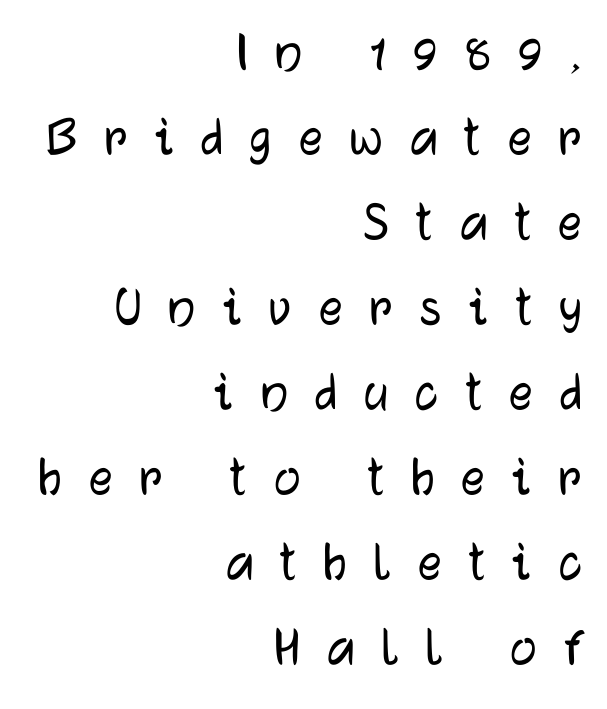
Q: Is the text italic (slanted)? A: No, it is upright.
Q: Is the typeface a serif or a sans-serif typeface? A: Sans-serif.
Q: Is the text underlined? A: No.
Q: How is the paragraph aligned? A: Right-aligned.
Q: Is the spacing between letters normal or unusually wide? A: Unusually wide.
Q: Is the spacing between lines tight, normal or loose? A: Normal.
Q: Width (condensed, normal, or wide)? A: Normal.
Q: Stroke contrast? A: Low.
Q: x-height? A: Medium.
Q: Monospaced? A: No.
